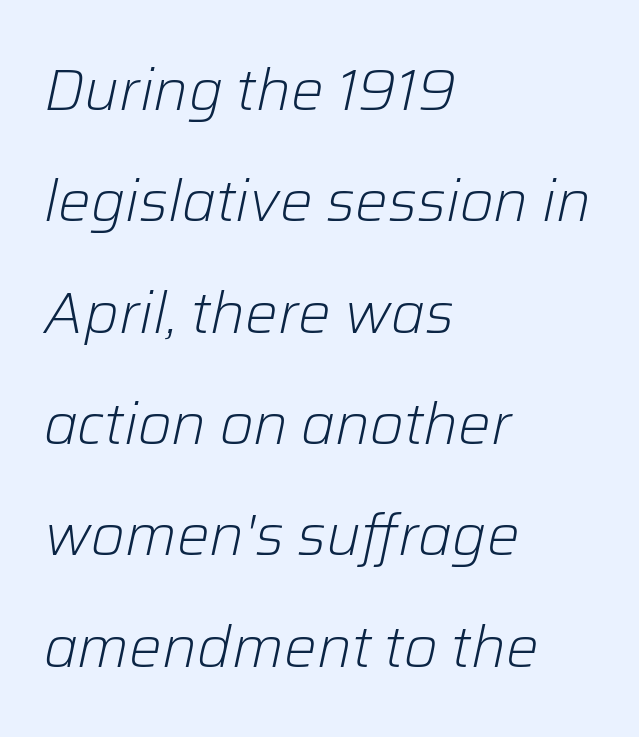
The image shows 58 px light type, italic (leaning right); set left-aligned, loose line spacing (1.92x), normal letter spacing, not underlined; low stroke contrast and a medium x-height.
